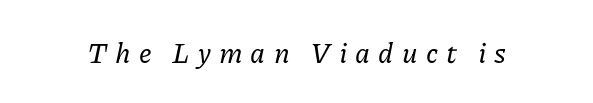
{"serif": "yes", "italic": "yes", "lean": "right", "slant_degrees": 11, "width": "normal", "stroke_contrast": "low", "x_height": "medium", "monospaced": "no", "underline": "no", "letter_spacing": "wide", "letter_spacing_em": 0.29, "glyph_px": 28}
